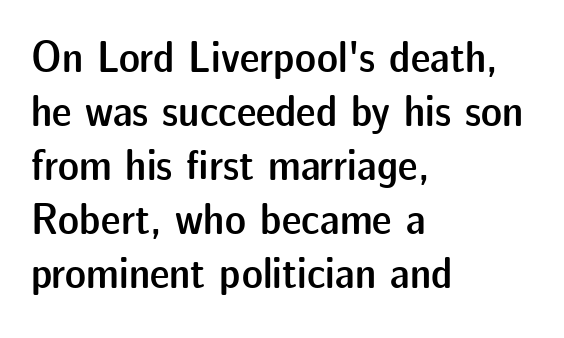
Q: Is the text bold? A: Semi-bold.
Q: Is the text italic (slanted)? A: No, it is upright.
Q: Is the typeface a serif or a sans-serif typeface? A: Sans-serif.
Q: Is the text underlined? A: No.
Q: How is the paragraph aligned? A: Left-aligned.
Q: Is the spacing between letters normal or unusually wide? A: Normal.
Q: Width (condensed, normal, or wide)? A: Normal.
Q: Stroke contrast? A: Low.
Q: x-height? A: Medium.
Q: Monospaced? A: No.
